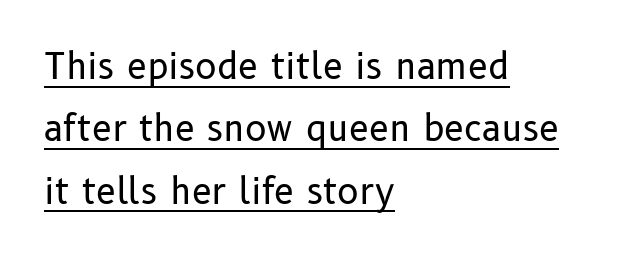
The image shows 36 px regular-weight sans-serif type, upright; set left-aligned, line spacing 1.73x, normal letter spacing, underlined; low stroke contrast and a medium x-height.
